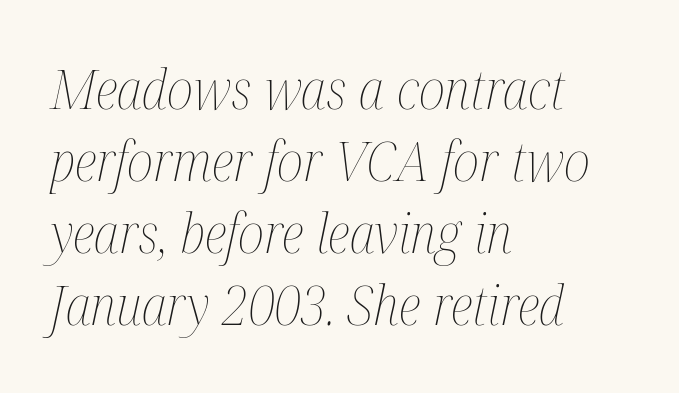
Leading: standard. A classic flush-left, rag-right setting is used for this passage. If you drew a line through each stem, it would be angled. The passage shown is typed in a proportional face where columns would drift. The face looks like a standard text weight, possibly lighter.
